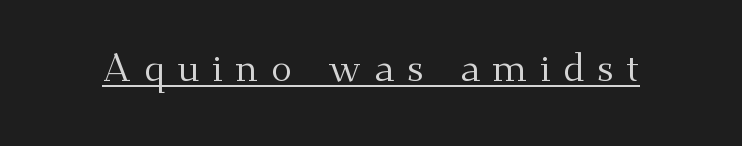
{"serif": "yes", "italic": "no", "bold": "no", "weight": "regular", "width": "normal", "stroke_contrast": "medium", "x_height": "small", "monospaced": "no", "underline": "yes", "letter_spacing": "wide", "letter_spacing_em": 0.32, "glyph_px": 39}
